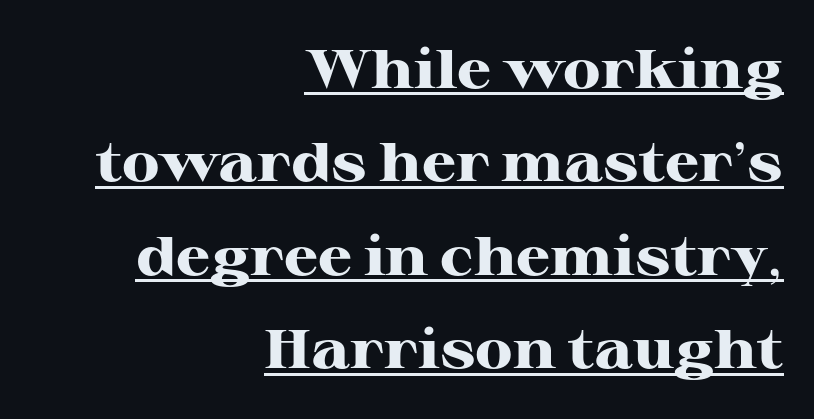
Q: Is the text bold? A: Yes.
Q: Is the text italic (slanted)? A: No, it is upright.
Q: Is the typeface a serif or a sans-serif typeface? A: Serif.
Q: Is the text underlined? A: Yes.
Q: How is the paragraph aligned? A: Right-aligned.
Q: Is the spacing between letters normal or unusually wide? A: Normal.
Q: Is the spacing between lines tight, normal or loose? A: Normal.
Q: Width (condensed, normal, or wide)? A: Wide.
Q: Stroke contrast? A: High.
Q: x-height? A: Medium.
Q: Monospaced? A: No.
